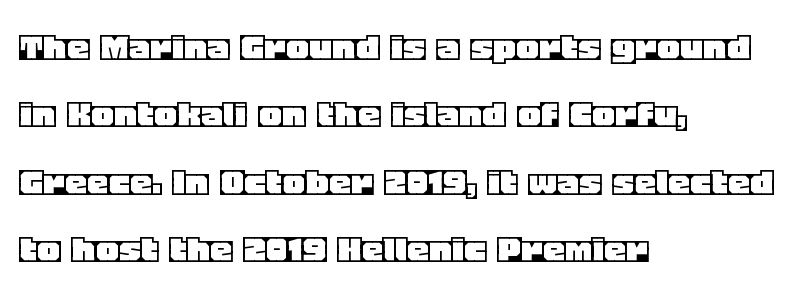
Q: Is the text italic (slanted)? A: No, it is upright.
Q: Is the text underlined? A: No.
Q: How is the paragraph aligned? A: Left-aligned.
Q: Is the spacing between letters normal or unusually wide? A: Normal.
Q: Is the spacing between lines tight, normal or loose? A: Normal.
Q: Width (condensed, normal, or wide)? A: Normal.
Q: x-height? A: Large.
Q: Monospaced? A: No.
